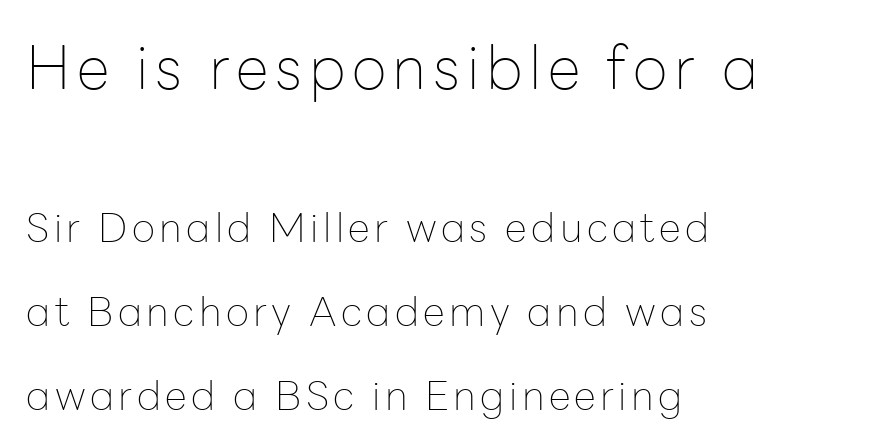
Q: Is the text bold? A: No.
Q: Is the text italic (slanted)? A: No, it is upright.
Q: Is the typeface a serif or a sans-serif typeface? A: Sans-serif.
Q: Is the text underlined? A: No.
Q: How is the paragraph aligned? A: Left-aligned.
Q: Is the spacing between lines tight, normal or loose? A: Loose.
Q: Which block of text is set in a larger size, the first (top) or the second (bottom)? A: The first (top) one.
Q: Width (condensed, normal, or wide)? A: Normal.
Q: Stroke contrast? A: Low.
Q: x-height? A: Medium.
Q: Monospaced? A: No.
